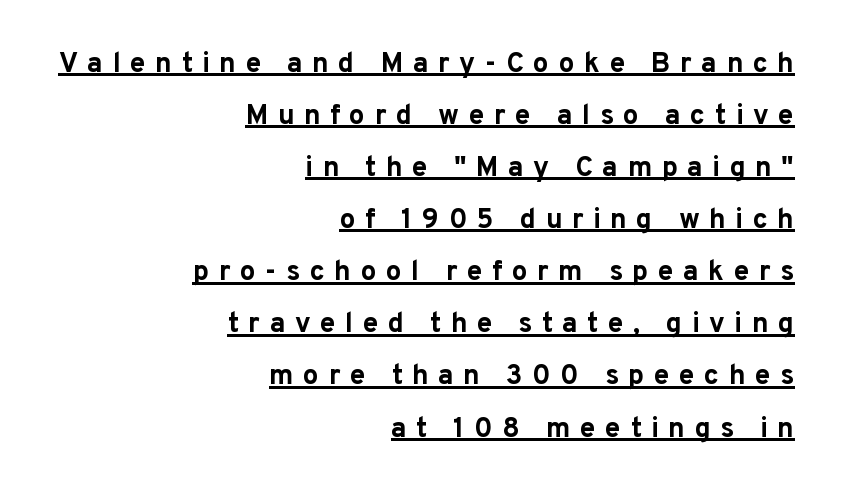
Q: Is the text bold? A: Yes.
Q: Is the text italic (slanted)? A: No, it is upright.
Q: Is the typeface a serif or a sans-serif typeface? A: Sans-serif.
Q: Is the text underlined? A: Yes.
Q: How is the paragraph aligned? A: Right-aligned.
Q: Is the spacing between letters normal or unusually wide? A: Unusually wide.
Q: Width (condensed, normal, or wide)? A: Normal.
Q: Stroke contrast? A: Low.
Q: x-height? A: Medium.
Q: Monospaced? A: No.
